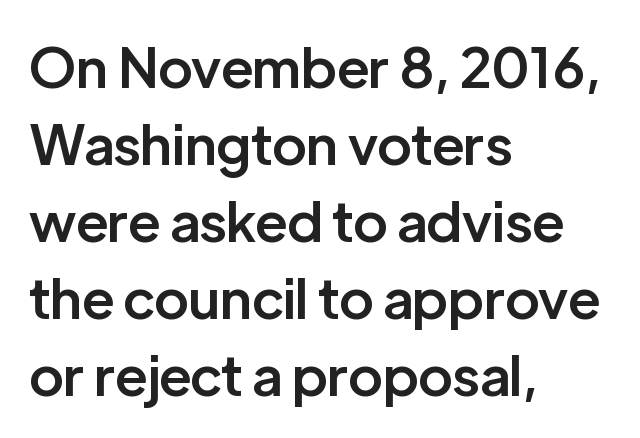
Q: Is the text bold? A: Semi-bold.
Q: Is the text italic (slanted)? A: No, it is upright.
Q: Is the typeface a serif or a sans-serif typeface? A: Sans-serif.
Q: Is the text underlined? A: No.
Q: How is the paragraph aligned? A: Left-aligned.
Q: Is the spacing between letters normal or unusually wide? A: Normal.
Q: Is the spacing between lines tight, normal or loose? A: Normal.
Q: Width (condensed, normal, or wide)? A: Normal.
Q: Stroke contrast? A: Low.
Q: x-height? A: Medium.
Q: Monospaced? A: No.
